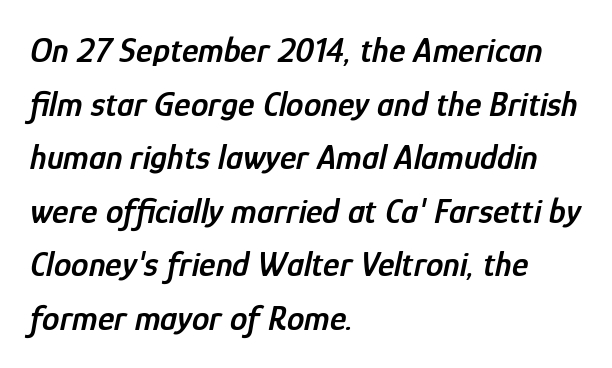
{"italic": "yes", "lean": "right", "slant_degrees": 12, "bold": "semi", "weight": "semibold", "width": "condensed", "stroke_contrast": "low", "x_height": "medium", "monospaced": "no", "underline": "no", "align": "left", "line_spacing": "normal", "line_spacing_ratio": 1.53, "letter_spacing": "normal", "letter_spacing_em": 0.0, "glyph_px": 35}
